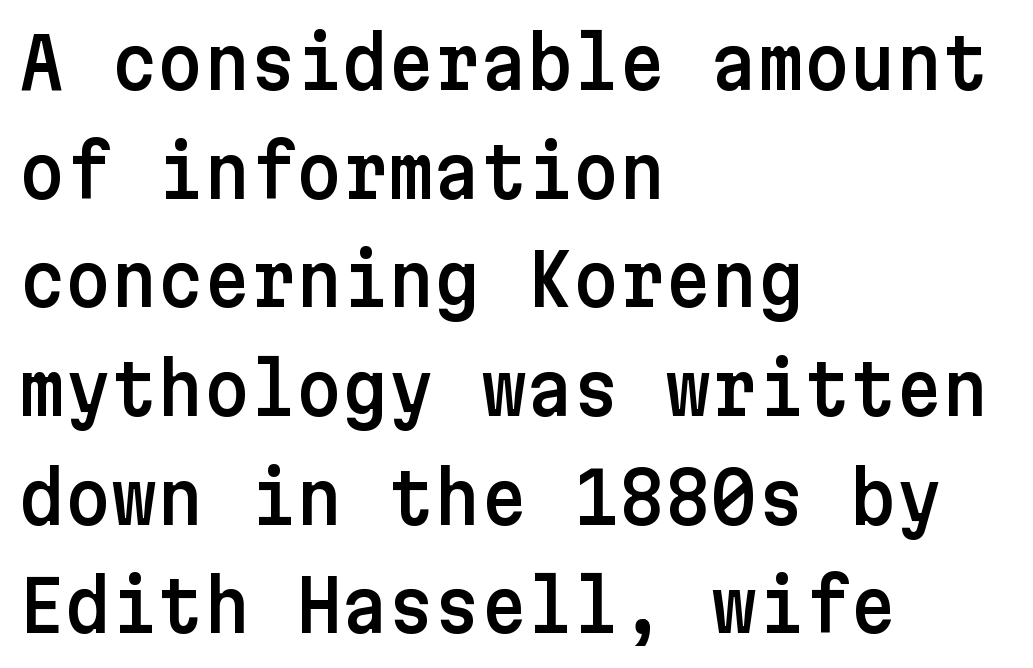
Q: Is the text italic (slanted)? A: No, it is upright.
Q: Is the typeface a serif or a sans-serif typeface? A: Sans-serif.
Q: Is the text underlined? A: No.
Q: How is the paragraph aligned? A: Left-aligned.
Q: Is the spacing between letters normal or unusually wide? A: Normal.
Q: Is the spacing between lines tight, normal or loose? A: Normal.
Q: Width (condensed, normal, or wide)? A: Normal.
Q: Stroke contrast? A: Low.
Q: x-height? A: Medium.
